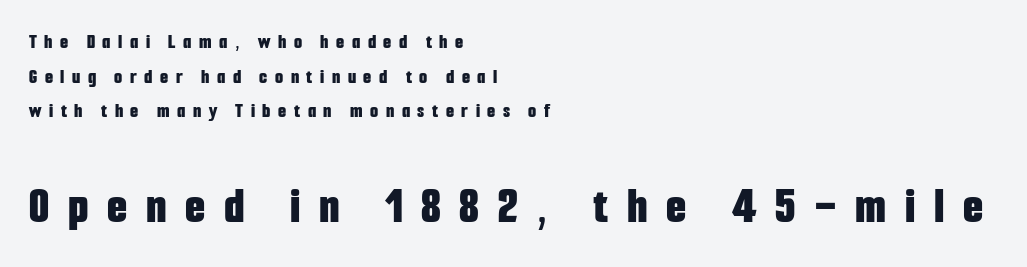
Q: Is the text bold? A: Yes.
Q: Is the text italic (slanted)? A: No, it is upright.
Q: Is the typeface a serif or a sans-serif typeface? A: Sans-serif.
Q: Is the text underlined? A: No.
Q: How is the paragraph aligned? A: Left-aligned.
Q: Is the spacing between letters normal or unusually wide? A: Unusually wide.
Q: Is the spacing between lines tight, normal or loose? A: Normal.
Q: Which block of text is set in a larger size, the first (top) or the second (bottom)? A: The second (bottom) one.
Q: Width (condensed, normal, or wide)? A: Condensed.
Q: Stroke contrast? A: Low.
Q: x-height? A: Medium.
Q: Monospaced? A: No.
